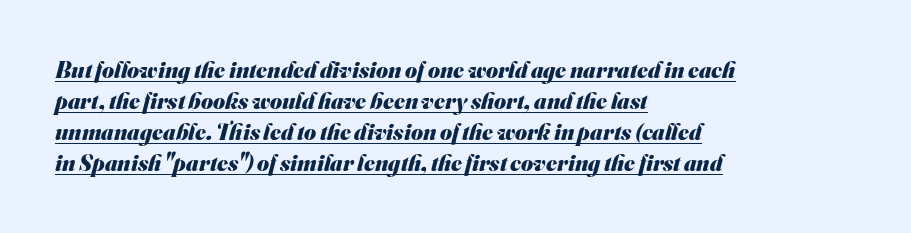
{"bold": "yes", "underline": "yes", "align": "left", "line_spacing": "normal", "line_spacing_ratio": 1.35, "letter_spacing": "normal", "letter_spacing_em": 0.0, "glyph_px": 23}
